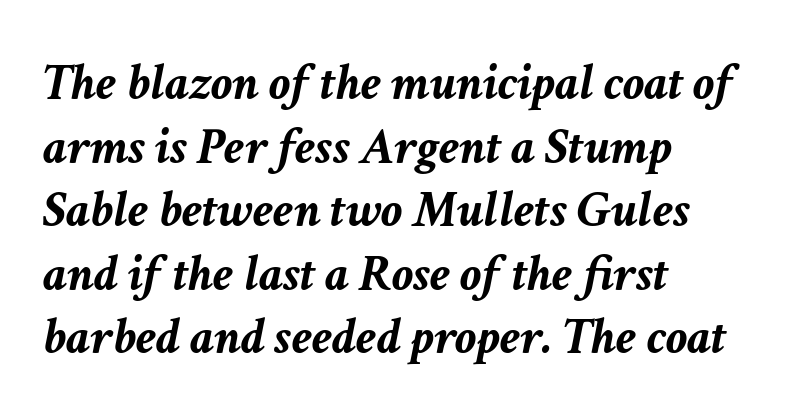
{"italic": "yes", "lean": "right", "slant_degrees": 11, "bold": "yes", "weight": "semibold", "width": "normal", "stroke_contrast": "low", "x_height": "medium", "monospaced": "no", "underline": "no", "align": "left", "line_spacing_ratio": 1.2, "letter_spacing": "normal", "letter_spacing_em": 0.0, "glyph_px": 53}
